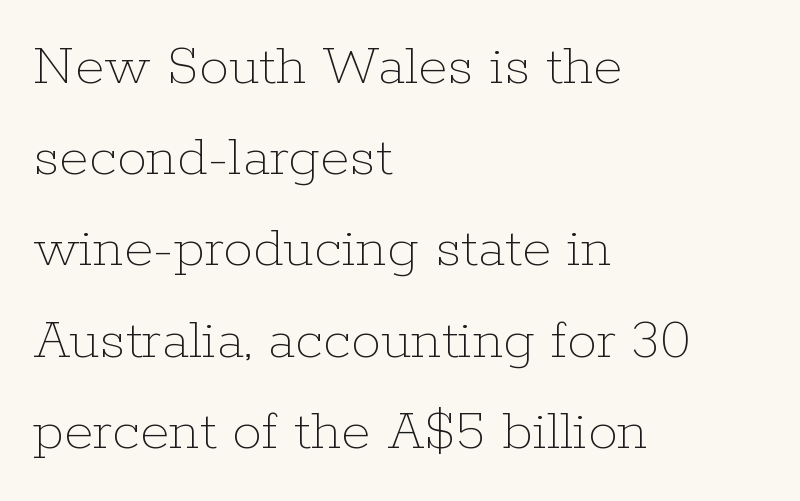
The image shows 60 px thin type, upright; set left-aligned, normal line spacing (1.52x), normal letter spacing, not underlined; low stroke contrast and a medium x-height.
